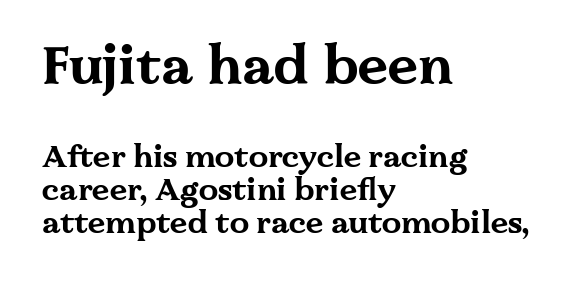
{"serif": "yes", "italic": "no", "bold": "yes", "weight": "bold", "width": "wide", "stroke_contrast": "medium", "x_height": "medium", "monospaced": "no", "underline": "no", "align": "left", "line_spacing": "tight", "line_spacing_ratio": 1.07, "letter_spacing": "normal", "letter_spacing_em": 0.0, "larger_block": "first", "size_ratio": 1.74, "glyph_px": 54}
